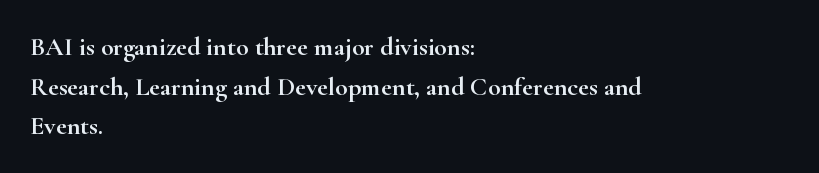
Q: Is the text italic (slanted)? A: No, it is upright.
Q: Is the text underlined? A: No.
Q: How is the paragraph aligned? A: Left-aligned.
Q: Is the spacing between letters normal or unusually wide? A: Normal.
Q: Is the spacing between lines tight, normal or loose? A: Normal.
